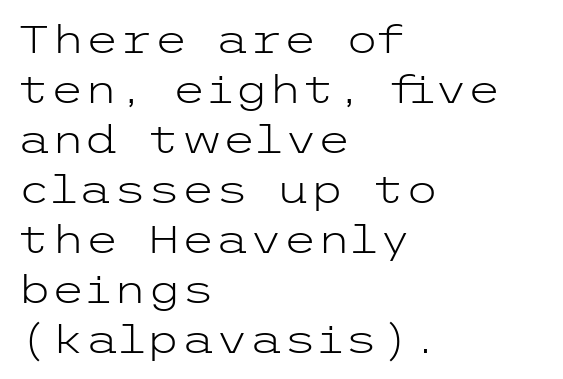
Q: Is the text bold? A: No.
Q: Is the text italic (slanted)? A: No, it is upright.
Q: Is the typeface a serif or a sans-serif typeface? A: Sans-serif.
Q: Is the text underlined? A: No.
Q: How is the paragraph aligned? A: Left-aligned.
Q: Is the spacing between letters normal or unusually wide? A: Normal.
Q: Is the spacing between lines tight, normal or loose? A: Normal.
Q: Width (condensed, normal, or wide)? A: Wide.
Q: Stroke contrast? A: Low.
Q: x-height? A: Medium.
